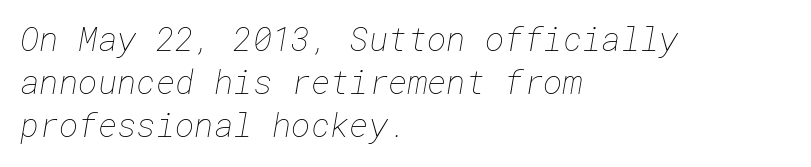
{"bold": "no", "weight": "thin", "width": "normal", "stroke_contrast": "low", "x_height": "medium", "underline": "no", "align": "left", "line_spacing": "normal", "line_spacing_ratio": 1.31, "letter_spacing": "normal", "letter_spacing_em": 0.0, "glyph_px": 33}
